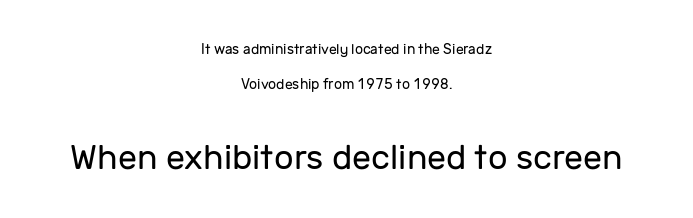
The image shows 34 px regular-weight sans-serif type, upright; set centered, loose line spacing (2.49x), normal letter spacing, not underlined; the second (bottom) block is 2.43x larger; low stroke contrast and a medium x-height.
